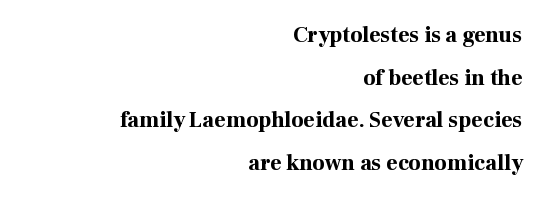
The image shows 22 px bold type, upright; set right-aligned, loose line spacing (1.94x), normal letter spacing, not underlined.
